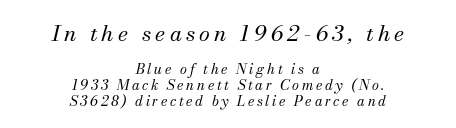
The image shows 22 px text type, italic (leaning right); set centered, tight line spacing (1.12x), not underlined; the first (top) block is 1.57x larger.
